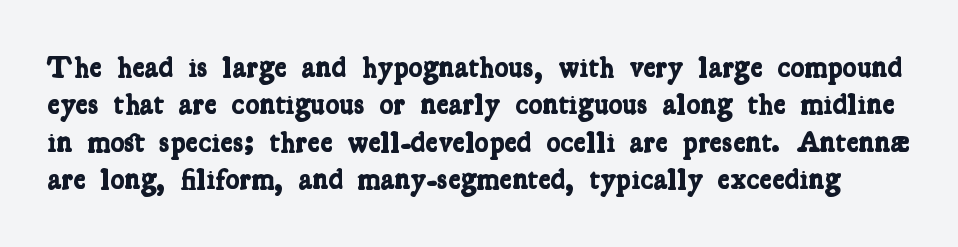
The strokes are fattened all the way to bold. The glyphs are unaccompanied by any horizontal stroke below them. This is serif lettering, the kind often seen in printed books. Successive baselines arrive at the customary interval. This sample has the flowing, uneven cadence of proportional lettering.
